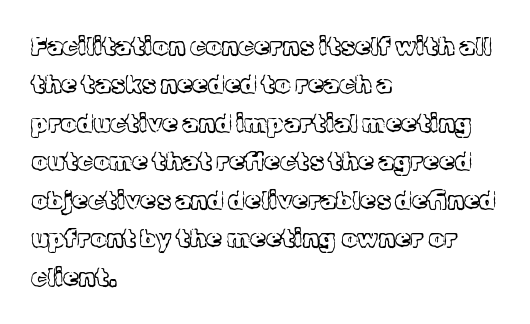
{"italic": "no", "bold": "no", "underline": "no", "align": "left", "line_spacing": "normal", "line_spacing_ratio": 1.54, "letter_spacing": "normal", "letter_spacing_em": 0.0, "glyph_px": 25}
